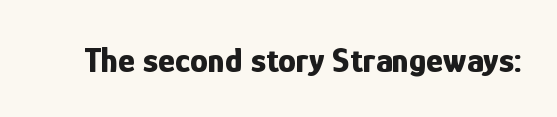
The image shows 36 px bold, condensed sans-serif type, upright; set normal letter spacing, not underlined; low stroke contrast and a medium x-height.
